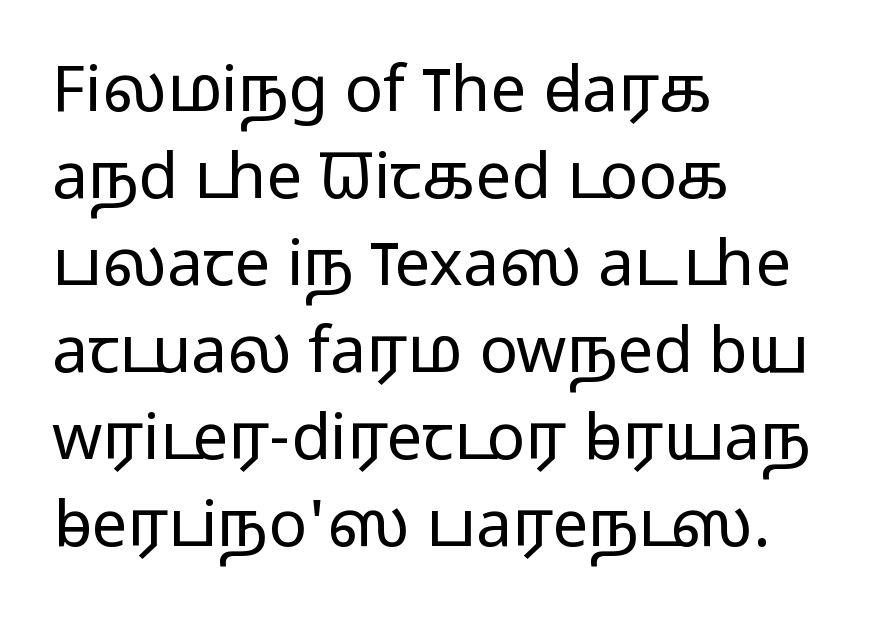
The image shows 64 px light, wide sans-serif type, upright; set left-aligned, normal line spacing (1.36x), normal letter spacing, not underlined; low stroke contrast and a medium x-height.
